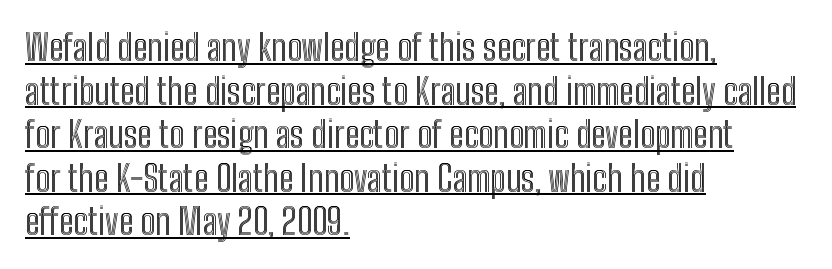
The image shows 36 px condensed type, upright; set left-aligned, line spacing 1.21x, normal letter spacing, underlined; a medium x-height.
